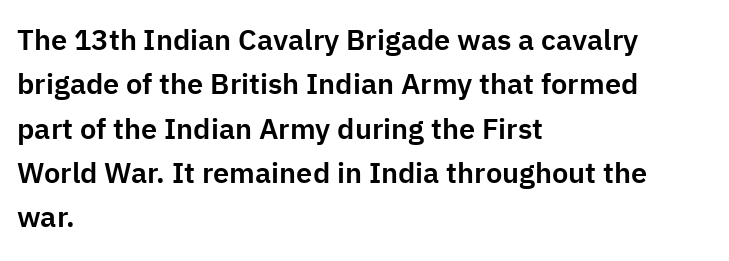
{"serif": "no", "italic": "no", "width": "normal", "stroke_contrast": "low", "x_height": "medium", "monospaced": "no", "underline": "no", "align": "left", "line_spacing": "normal", "line_spacing_ratio": 1.53, "letter_spacing": "normal", "letter_spacing_em": 0.0, "glyph_px": 29}
